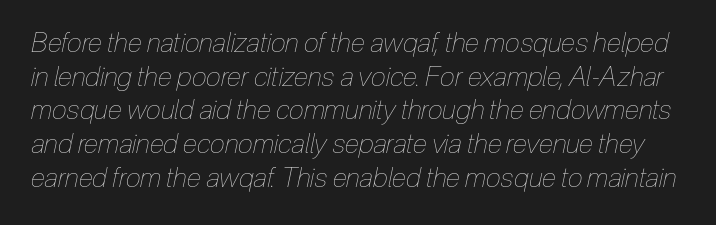
Nobody touched the tracking dial on this one. Posture: slanted. Descender tails drop into unmarked territory. Notice how descenders clear the ascenders below comfortably — that's standard leading. The strokes are not fattened; the text isn't bold.
